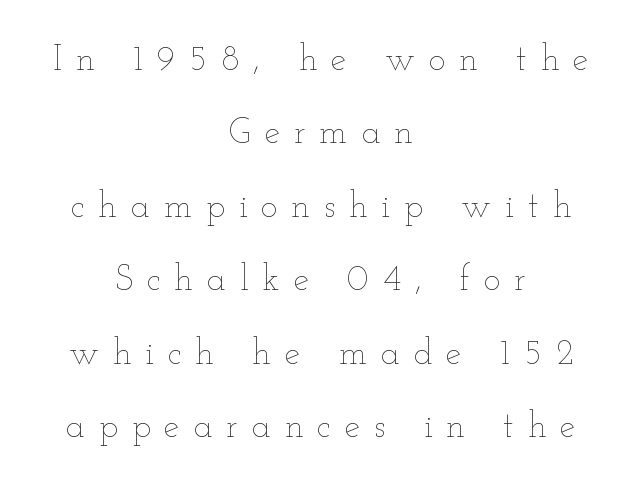
The image shows 35 px thin, wide type, upright; set centered, loose line spacing (2.1x), unusually wide letter spacing (+0.4 em), not underlined; low stroke contrast and a small x-height.
